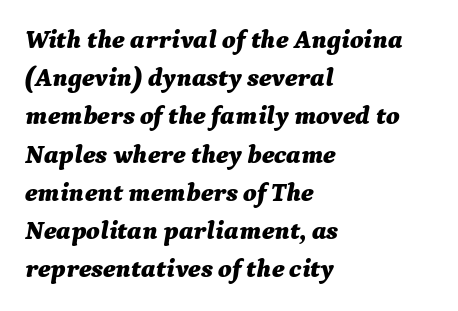
{"italic": "yes", "lean": "right", "slant_degrees": 9, "bold": "yes", "underline": "no", "align": "left", "line_spacing": "normal", "line_spacing_ratio": 1.47, "letter_spacing": "normal", "letter_spacing_em": 0.0, "glyph_px": 26}
